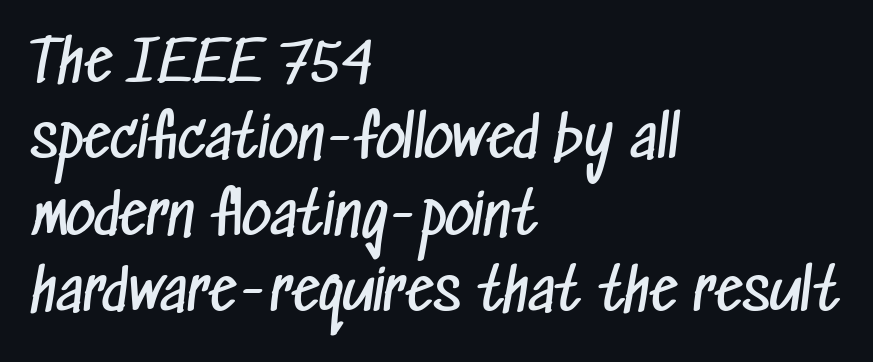
Q: Is the text bold? A: No.
Q: Is the typeface a serif or a sans-serif typeface? A: Sans-serif.
Q: Is the text underlined? A: No.
Q: How is the paragraph aligned? A: Left-aligned.
Q: Is the spacing between letters normal or unusually wide? A: Normal.
Q: Is the spacing between lines tight, normal or loose? A: Normal.
Q: Width (condensed, normal, or wide)? A: Condensed.
Q: Stroke contrast? A: Low.
Q: x-height? A: Medium.
Q: Monospaced? A: No.
